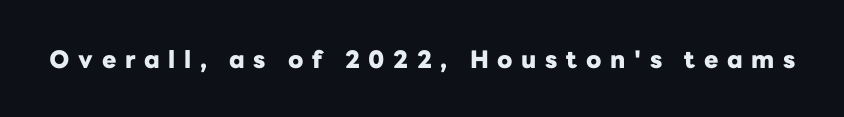
Q: Is the text bold? A: Yes.
Q: Is the text italic (slanted)? A: No, it is upright.
Q: Is the text underlined? A: No.
Q: Is the spacing between letters normal or unusually wide? A: Unusually wide.
